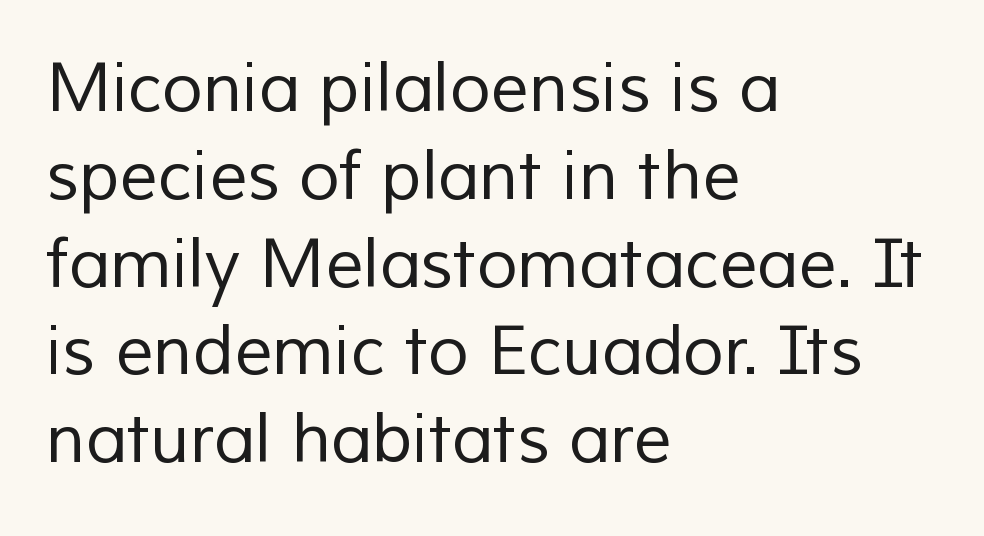
The image shows 67 px regular-weight sans-serif type; set left-aligned, normal line spacing (1.31x), normal letter spacing, not underlined; low stroke contrast and a medium x-height.
